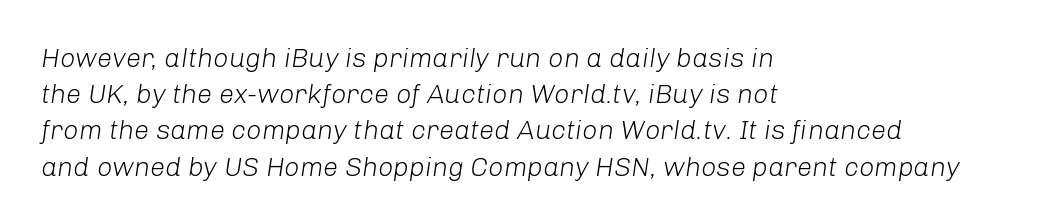
The image shows 27 px text type, italic (leaning right); set left-aligned, normal line spacing (1.34x), normal letter spacing, not underlined.
